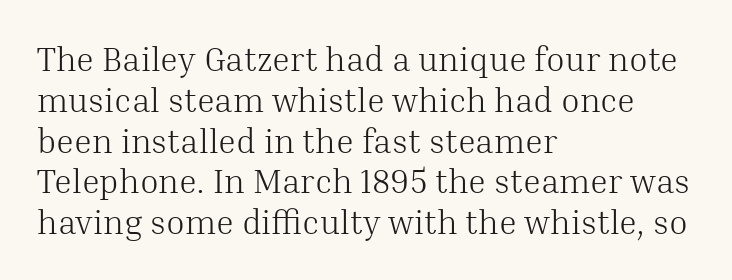
The passage shown is typeset with a serif family. The gap between lines stays unmarked. Honestly, the letter spacing is just normal — you wouldn't notice it. This is roman type, the default non-slanted kind. Nothing heavy about these letters — not bold at all.
